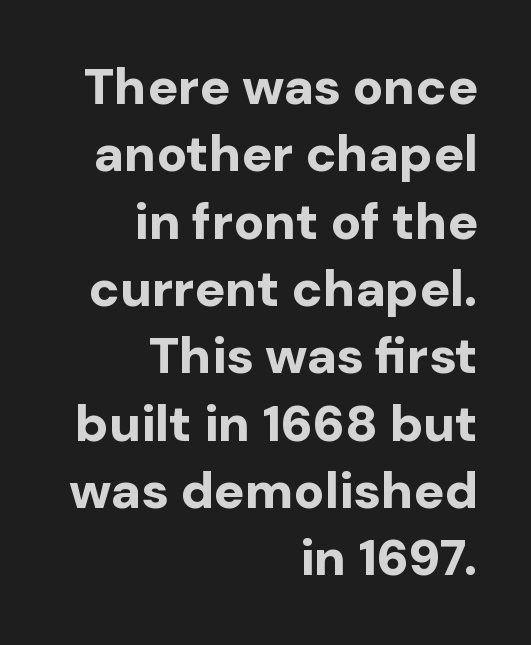
{"serif": "no", "italic": "no", "bold": "yes", "weight": "bold", "width": "normal", "stroke_contrast": "low", "x_height": "medium", "monospaced": "no", "underline": "no", "align": "right", "line_spacing": "normal", "line_spacing_ratio": 1.32, "letter_spacing": "normal", "letter_spacing_em": 0.0, "glyph_px": 51}
